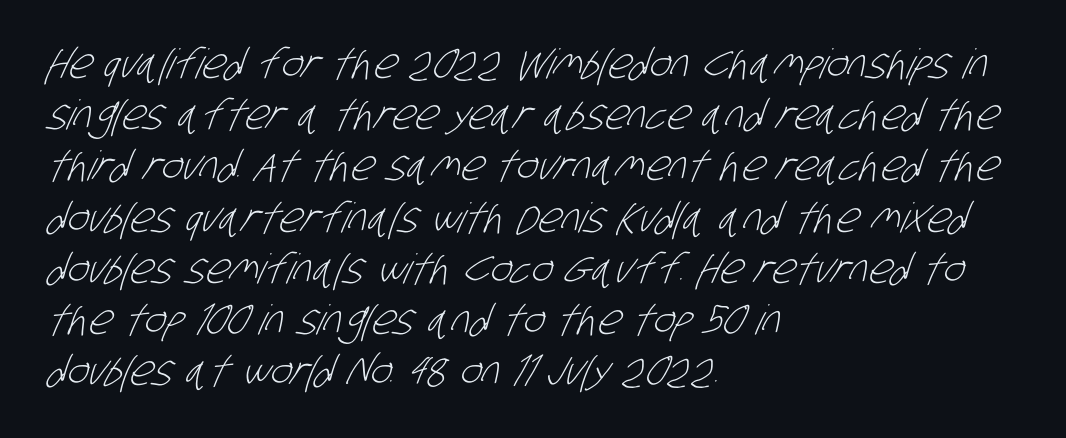
The face used here is proportionally spaced, like ordinary book or web type. Each word holds together tightly as a unit, with standard inter-letter gaps. Underlining? Definitely not there. Where is the straight margin? On the left. This sample uses a sans-serif face.
